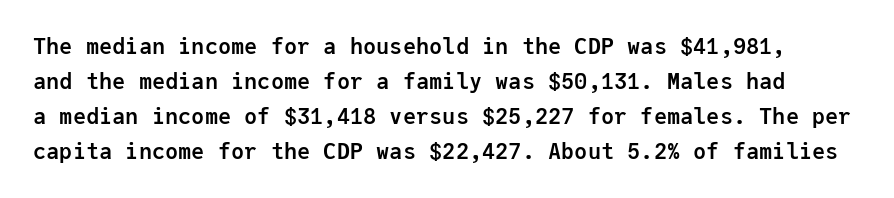
Q: Is the text bold? A: Yes.
Q: Is the text italic (slanted)? A: No, it is upright.
Q: Is the text underlined? A: No.
Q: Is the spacing between letters normal or unusually wide? A: Normal.
Q: Is the spacing between lines tight, normal or loose? A: Normal.
